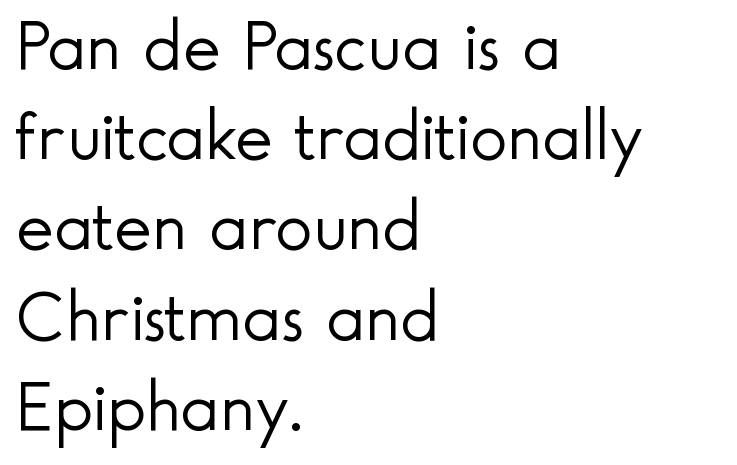
The image shows 71 px light sans-serif type, upright; set left-aligned, normal line spacing (1.27x), normal letter spacing, not underlined; a small x-height.
